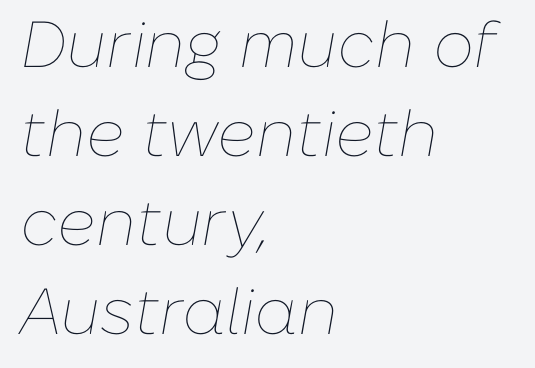
Q: Is the text bold? A: No.
Q: Is the text italic (slanted)? A: Yes, it leans right by about 10 degrees.
Q: Is the text underlined? A: No.
Q: How is the paragraph aligned? A: Left-aligned.
Q: Is the spacing between letters normal or unusually wide? A: Normal.
Q: Is the spacing between lines tight, normal or loose? A: Normal.
Q: Width (condensed, normal, or wide)? A: Normal.
Q: Stroke contrast? A: Low.
Q: x-height? A: Medium.
Q: Monospaced? A: No.
